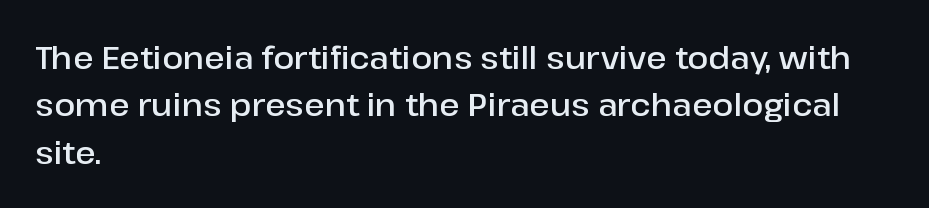
Ascenders rise straight up at ninety degrees. The strokes are fattened partway — semibold, not bold. Character widths vary here, with narrow letters taking less room than wide ones. No word sits above an underline.
